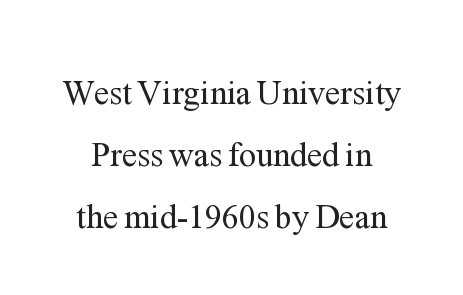
Underline: absent. The whitespace from short lines is split evenly between both sides. The passage shown is not bold in any degree. Posture: straight, roman, zero tilt.
